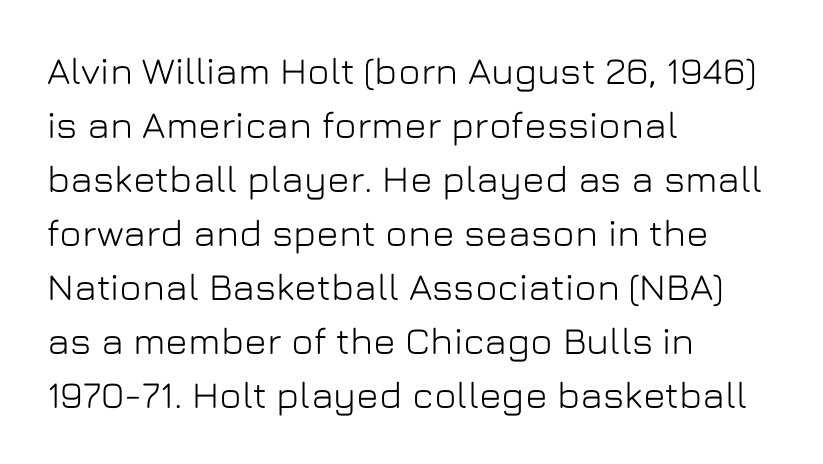
The image shows 38 px sans-serif type, upright; set left-aligned, normal line spacing (1.42x), normal letter spacing, not underlined; low stroke contrast and a medium x-height.
